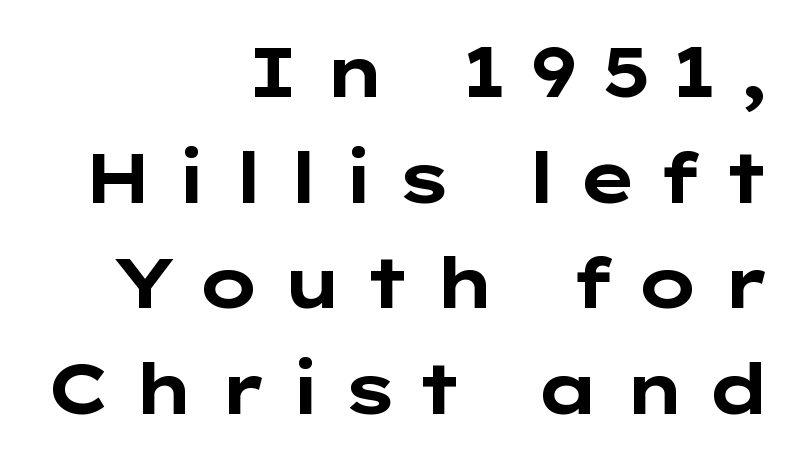
The strip under each line holds only bare page. Serif or sans? Sans — the stroke terminals are bare. Unlike italic type, these characters show no tilt at all. Students, this is bold: see how much ink each stroke carries.
